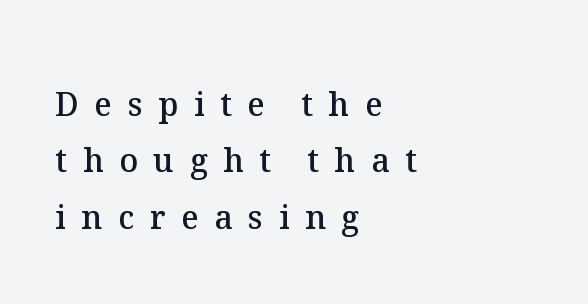
Q: Is the text bold? A: Semi-bold.
Q: Is the text italic (slanted)? A: No, it is upright.
Q: Is the text underlined? A: No.
Q: How is the paragraph aligned? A: Left-aligned.
Q: Is the spacing between letters normal or unusually wide? A: Unusually wide.
Q: Width (condensed, normal, or wide)? A: Normal.
Q: Stroke contrast? A: Medium.
Q: x-height? A: Medium.
Q: Monospaced? A: No.
